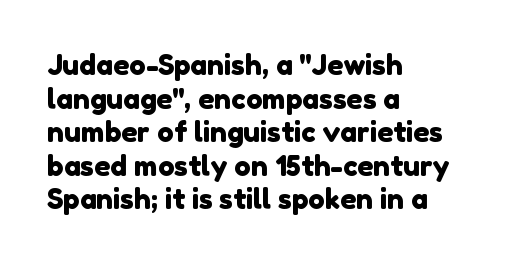
{"serif": "no", "width": "normal", "stroke_contrast": "low", "x_height": "medium", "monospaced": "no", "underline": "no", "align": "left", "line_spacing_ratio": 1.2, "letter_spacing": "normal", "letter_spacing_em": 0.0, "glyph_px": 28}
